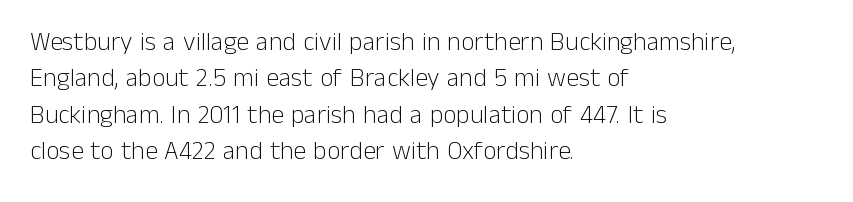
Q: Is the text bold? A: No.
Q: Is the text italic (slanted)? A: No, it is upright.
Q: Is the text underlined? A: No.
Q: How is the paragraph aligned? A: Left-aligned.
Q: Is the spacing between letters normal or unusually wide? A: Normal.
Q: Is the spacing between lines tight, normal or loose? A: Normal.
